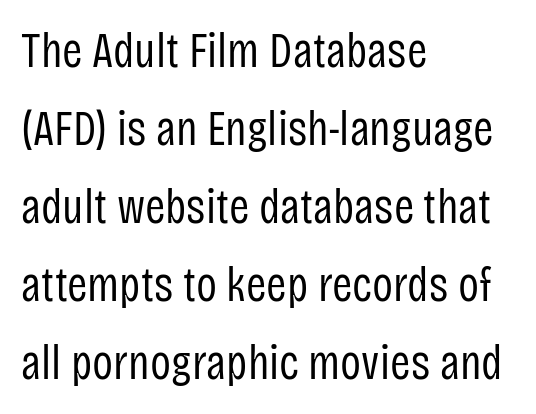
Q: Is the text bold? A: No.
Q: Is the text italic (slanted)? A: No, it is upright.
Q: Is the typeface a serif or a sans-serif typeface? A: Sans-serif.
Q: Is the text underlined? A: No.
Q: How is the paragraph aligned? A: Left-aligned.
Q: Is the spacing between letters normal or unusually wide? A: Normal.
Q: Is the spacing between lines tight, normal or loose? A: Normal.
Q: Width (condensed, normal, or wide)? A: Condensed.
Q: Stroke contrast? A: Low.
Q: x-height? A: Large.
Q: Monospaced? A: No.
